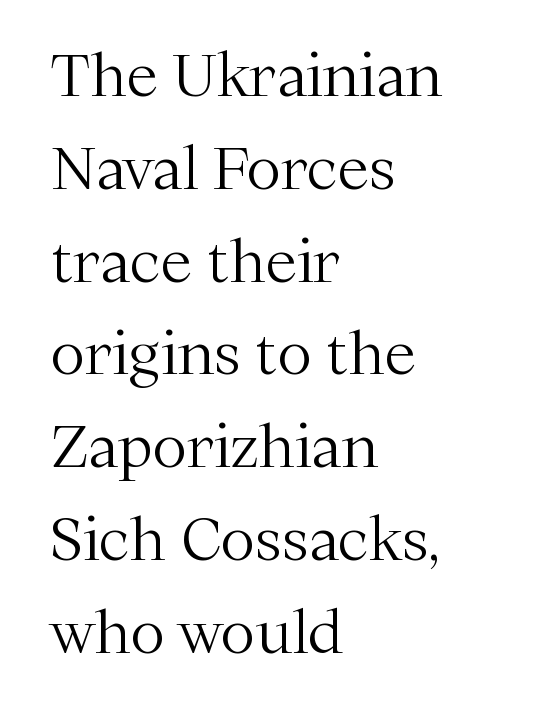
The image shows 58 px light serif type, upright; set left-aligned, normal line spacing (1.6x), normal letter spacing, not underlined; medium stroke contrast and a medium x-height.
